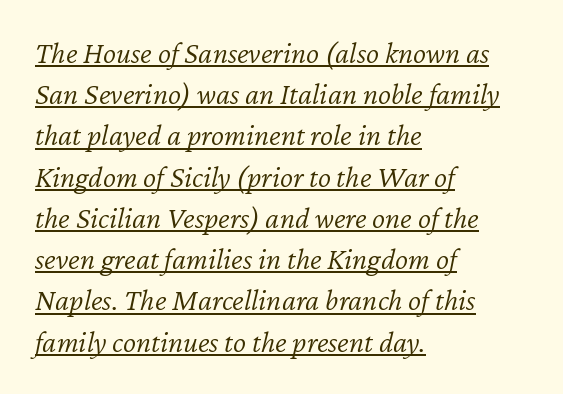
The passage shown is typed in a proportional face where columns would drift. Does extra space separate the letters? No, they use regular spacing. The vertical gap from one line to the next is medium. Notice how the passage keeps a crisp vertical edge on the left only.
